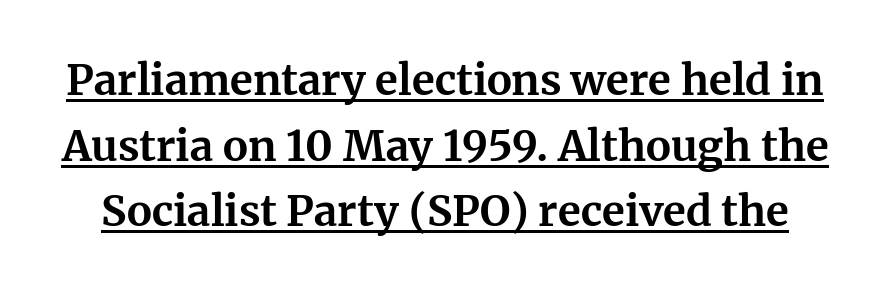
Q: Is the text bold? A: Yes.
Q: Is the text italic (slanted)? A: No, it is upright.
Q: Is the typeface a serif or a sans-serif typeface? A: Serif.
Q: Is the text underlined? A: Yes.
Q: Is the spacing between letters normal or unusually wide? A: Normal.
Q: Is the spacing between lines tight, normal or loose? A: Normal.
Q: Width (condensed, normal, or wide)? A: Normal.
Q: Stroke contrast? A: Medium.
Q: x-height? A: Medium.
Q: Monospaced? A: No.
